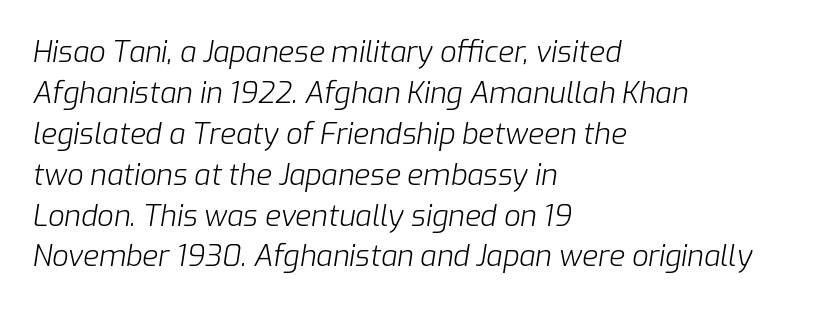
The image shows 29 px light type, italic (leaning right); set left-aligned, normal line spacing (1.41x), normal letter spacing, not underlined; low stroke contrast and a medium x-height.
